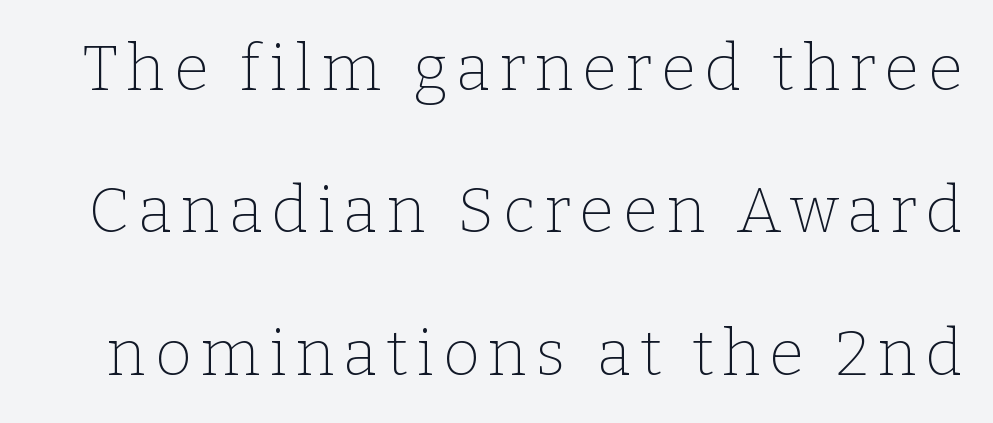
The passage shown is typed in a proportional face where columns would drift. This reads as an unemphasized weight, regular at the heaviest. The area under the type is left untouched. Notice the wide empty band between every row — that's loose leading.
